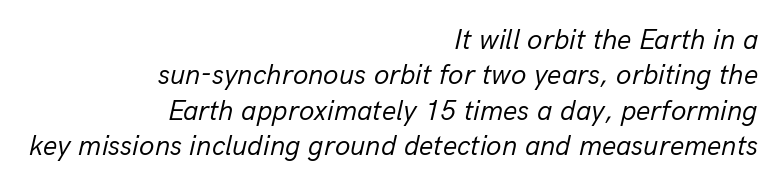
{"italic": "yes", "lean": "right", "slant_degrees": 13, "bold": "no", "weight": "regular", "width": "normal", "stroke_contrast": "low", "x_height": "medium", "monospaced": "no", "underline": "no", "align": "right", "line_spacing": "normal", "line_spacing_ratio": 1.26, "letter_spacing": "normal", "letter_spacing_em": 0.0, "glyph_px": 28}
